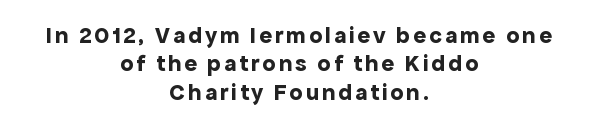
Q: Is the text bold? A: Yes.
Q: Is the text italic (slanted)? A: No, it is upright.
Q: Is the text underlined? A: No.
Q: How is the paragraph aligned? A: Centered.
